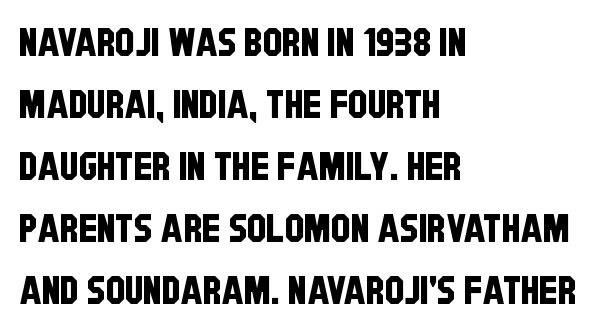
The image shows 39 px condensed sans-serif type; set left-aligned, normal line spacing (1.59x), normal letter spacing, not underlined; low stroke contrast and a large x-height.
